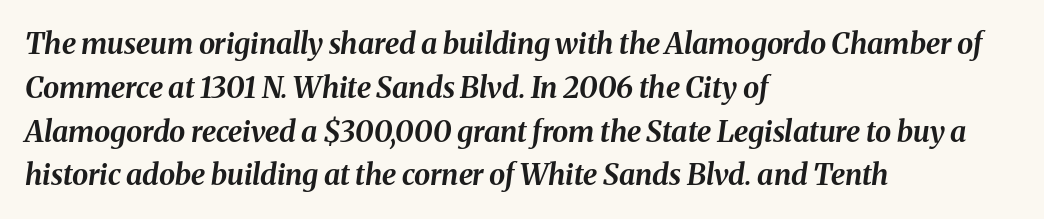
{"italic": "yes", "lean": "right", "slant_degrees": 8, "bold": "yes", "weight": "bold", "width": "normal", "stroke_contrast": "medium", "x_height": "medium", "monospaced": "no", "underline": "no", "align": "left", "line_spacing": "normal", "line_spacing_ratio": 1.51, "letter_spacing": "normal", "letter_spacing_em": 0.0, "glyph_px": 29}
